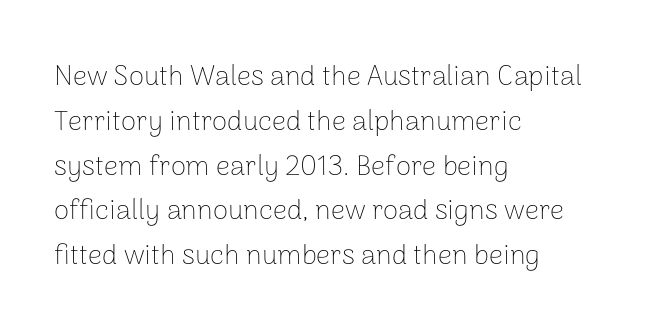
{"serif": "no", "italic": "no", "bold": "no", "weight": "thin", "width": "normal", "stroke_contrast": "low", "x_height": "medium", "monospaced": "no", "underline": "no", "align": "left", "line_spacing": "normal", "line_spacing_ratio": 1.6, "letter_spacing": "normal", "letter_spacing_em": 0.0, "glyph_px": 28}
